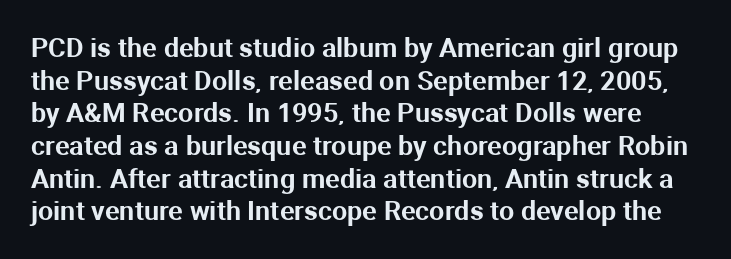
The image shows 27 px text type, upright; set line spacing 1.21x, normal letter spacing, not underlined.
